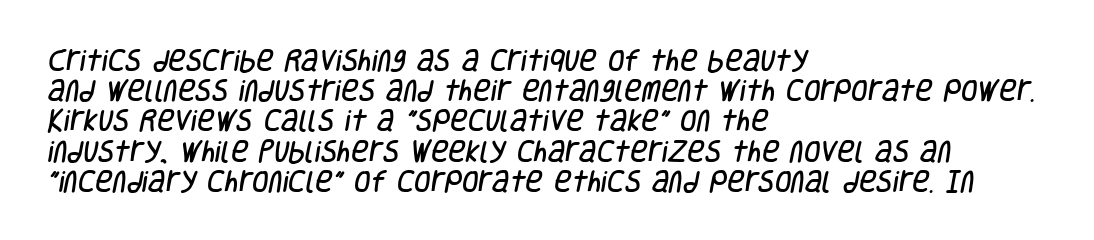
Each new line begins a customary step beneath the previous one. This rendering features lettering with no underline. This rendering uses left alignment, leaving the right contour irregular. How are the letters spaced? Ordinarily, with no added tracking.
